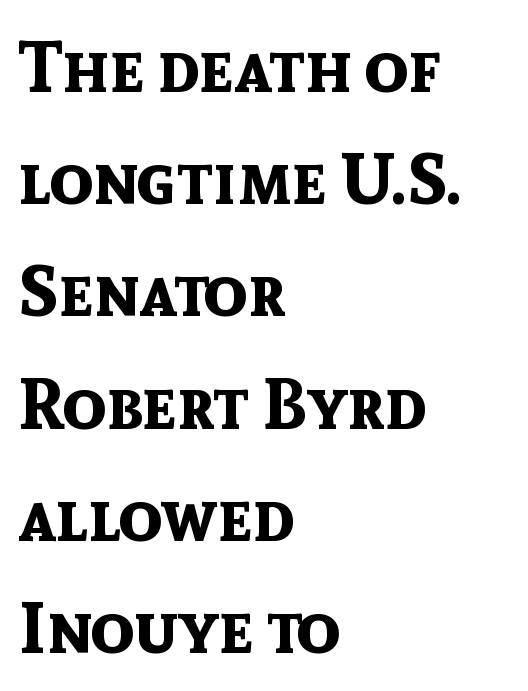
Every row of glyphs begins at an identical x-position on the left. Looks like regular typesetting: each glyph gets only the width it needs. Does the weight exceed regular? Yes, all the way to bold. Each row of text sits above clean, open space.
